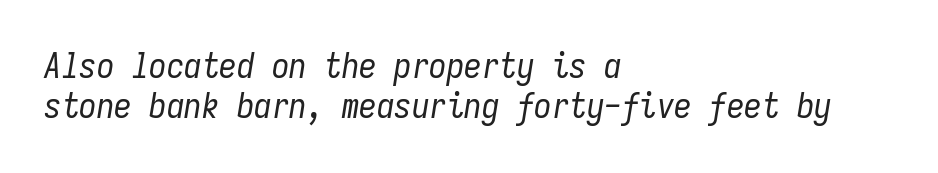
The image shows 35 px regular-weight, condensed type, italic (leaning right), monospaced; set left-aligned, tight line spacing (1.15x), normal letter spacing, not underlined; low stroke contrast and a medium x-height.
